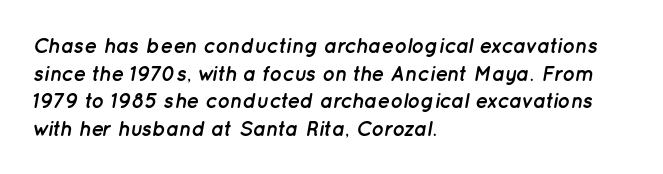
{"italic": "yes", "lean": "right", "slant_degrees": 12, "bold": "yes", "underline": "no", "align": "left", "line_spacing": "normal", "line_spacing_ratio": 1.31, "letter_spacing": "normal", "letter_spacing_em": 0.0, "glyph_px": 21}
